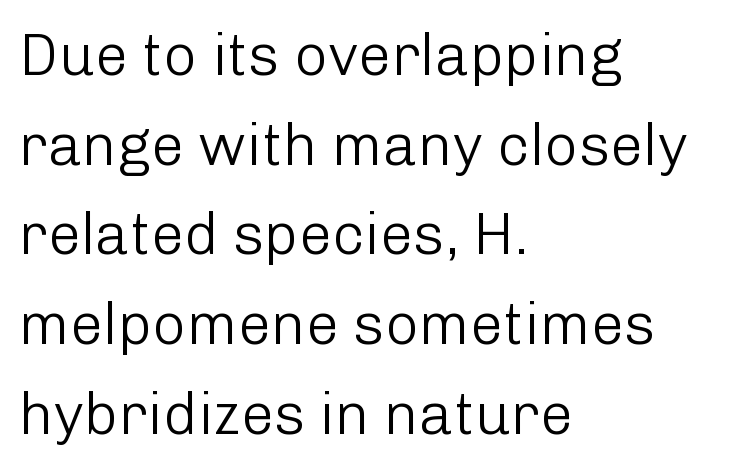
{"serif": "no", "italic": "no", "bold": "no", "weight": "light", "width": "normal", "stroke_contrast": "low", "x_height": "medium", "monospaced": "no", "underline": "no", "align": "left", "line_spacing": "normal", "line_spacing_ratio": 1.52, "letter_spacing": "normal", "letter_spacing_em": 0.0, "glyph_px": 59}
